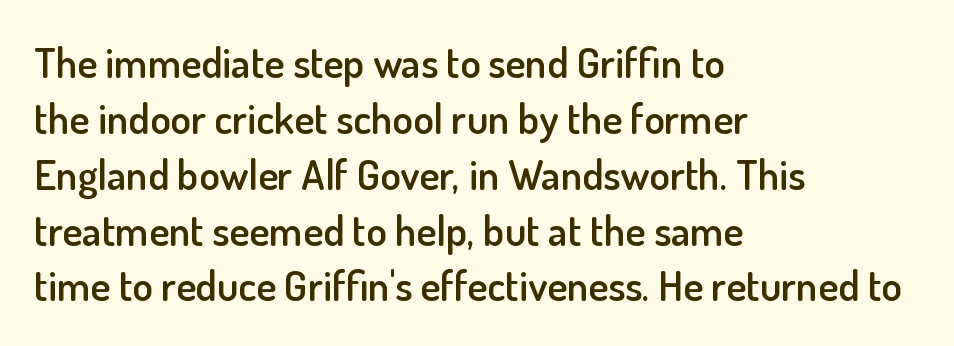
{"serif": "no", "italic": "no", "bold": "semi", "weight": "semibold", "width": "normal", "stroke_contrast": "low", "x_height": "small", "monospaced": "no", "underline": "no", "align": "left", "line_spacing": "normal", "line_spacing_ratio": 1.33, "letter_spacing": "normal", "letter_spacing_em": 0.0, "glyph_px": 42}
